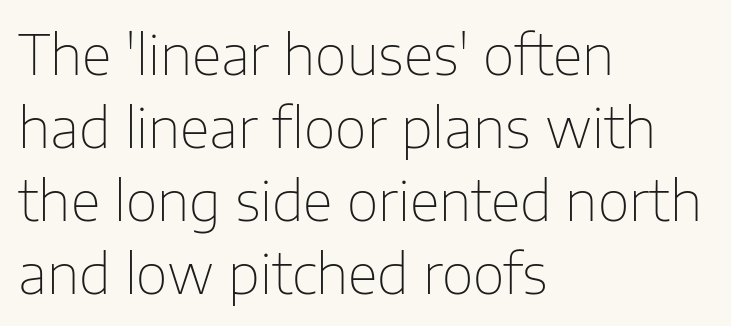
Q: Is the text bold? A: No.
Q: Is the text italic (slanted)? A: No, it is upright.
Q: Is the typeface a serif or a sans-serif typeface? A: Sans-serif.
Q: Is the text underlined? A: No.
Q: How is the paragraph aligned? A: Left-aligned.
Q: Is the spacing between letters normal or unusually wide? A: Normal.
Q: Is the spacing between lines tight, normal or loose? A: Normal.
Q: Width (condensed, normal, or wide)? A: Normal.
Q: Stroke contrast? A: Low.
Q: x-height? A: Medium.
Q: Monospaced? A: No.
